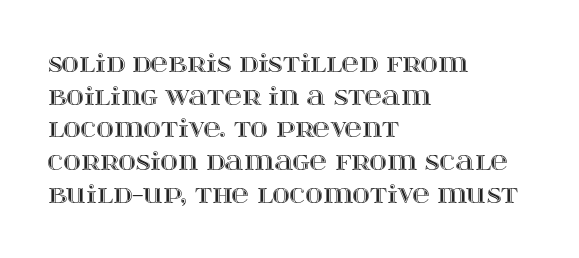
{"italic": "no", "underline": "no", "align": "left", "line_spacing": "normal", "line_spacing_ratio": 1.36, "letter_spacing": "normal", "letter_spacing_em": 0.0, "glyph_px": 24}
